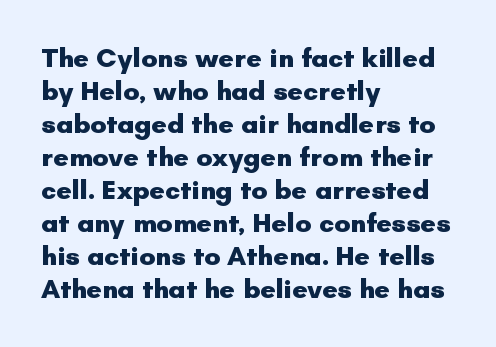
The image shows 27 px bold type, upright; set left-aligned, line spacing 1.22x, normal letter spacing, not underlined.
